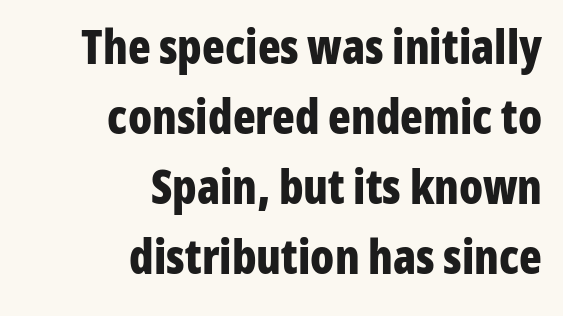
{"serif": "no", "italic": "no", "bold": "yes", "weight": "bold", "width": "condensed", "stroke_contrast": "low", "x_height": "medium", "monospaced": "no", "underline": "no", "align": "right", "line_spacing": "normal", "line_spacing_ratio": 1.49, "letter_spacing": "normal", "letter_spacing_em": 0.0, "glyph_px": 47}
